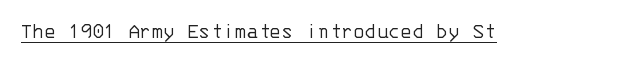
{"italic": "no", "bold": "no", "underline": "yes", "letter_spacing": "normal", "letter_spacing_em": 0.0, "glyph_px": 22}
